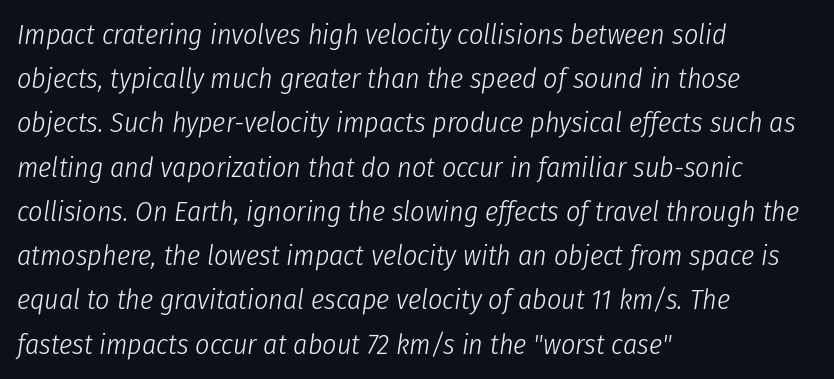
Proportional: the letters do not fall into vertical columns. These lines sit exactly where default settings would place them. The rendering applies a slant to the glyphs. The setting favours the left margin, as ordinary paragraphs usually do.
